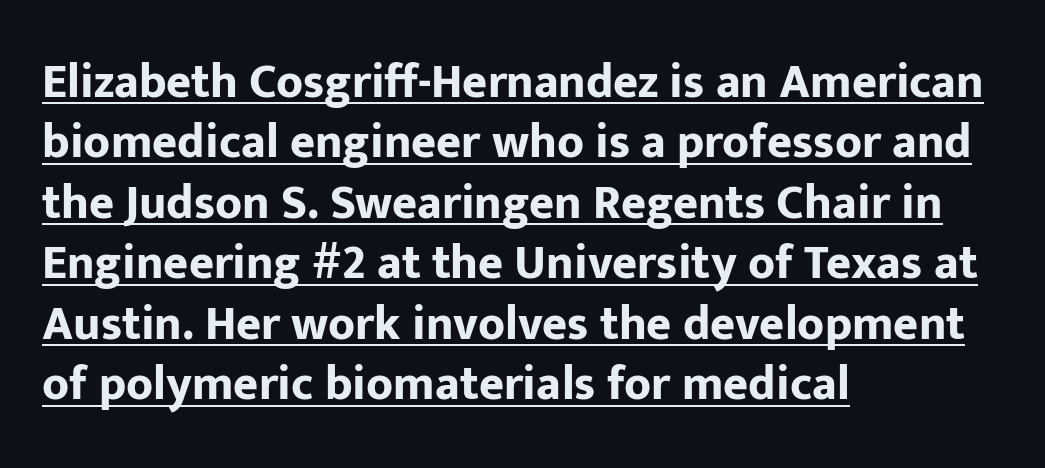
Teacher's note: observe the even left margin — that is flush-left alignment. The passage shown is underscored from start to finish. Every stem runs plumb, perpendicular to the baseline. The designer went with a sans here, leaving each stem footless. Leading matches the norm, producing a regular column.
